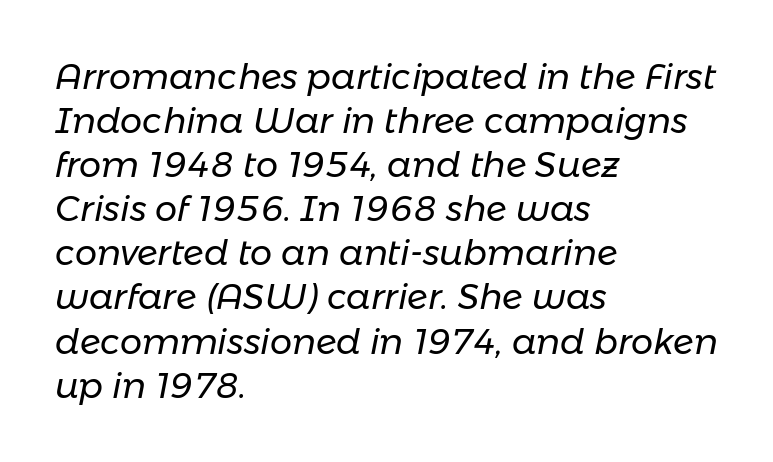
{"italic": "yes", "lean": "right", "slant_degrees": 11, "bold": "no", "weight": "regular", "width": "normal", "stroke_contrast": "low", "x_height": "medium", "monospaced": "no", "underline": "no", "align": "left", "line_spacing": "normal", "line_spacing_ratio": 1.26, "letter_spacing": "normal", "letter_spacing_em": 0.0, "glyph_px": 35}
